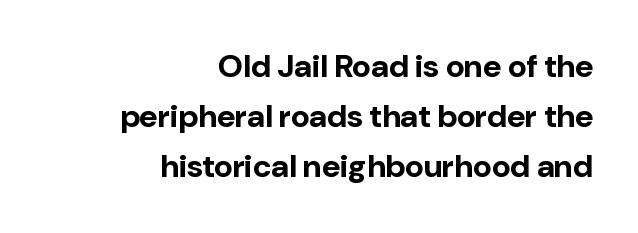
If you drew a line through each stem, it would be perfectly vertical. Serifs: no, the terminals of the letterforms are clean. Whoever set this chose a conventional vertical rhythm. Weight: bold. Unmarked baselines from the first word to the last.
